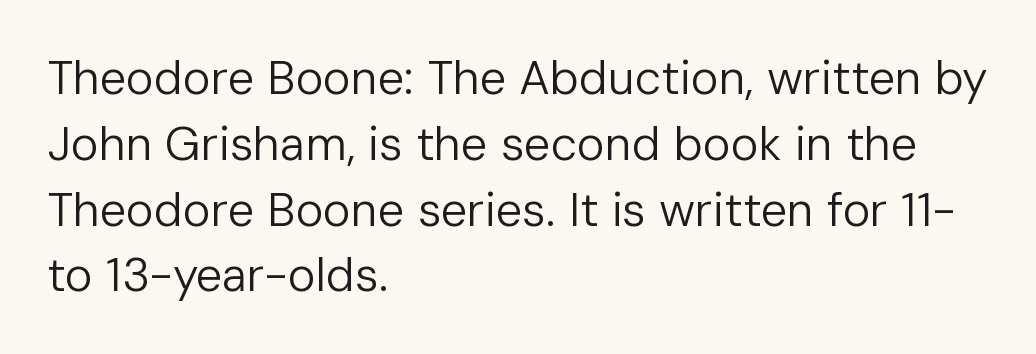
{"serif": "no", "italic": "no", "bold": "no", "weight": "regular", "width": "normal", "stroke_contrast": "low", "x_height": "medium", "monospaced": "no", "underline": "no", "align": "left", "line_spacing": "normal", "line_spacing_ratio": 1.4, "letter_spacing": "normal", "letter_spacing_em": 0.0, "glyph_px": 47}
